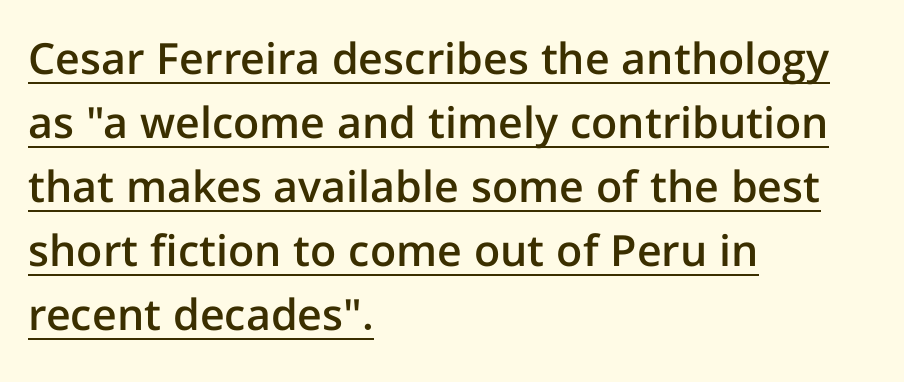
Characters follow at the spacing the type designer built in. Letterform terminals end flat and unadorned throughout the passage. These words are printed semibold, heavier than regular yet not bold. Ordinary non-slanted type is in use.
